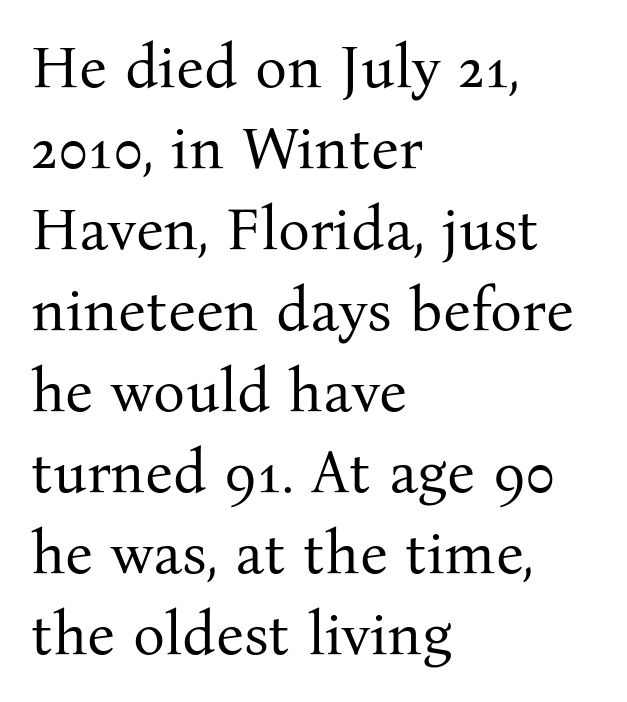
{"serif": "yes", "italic": "no", "bold": "no", "weight": "regular", "width": "normal", "stroke_contrast": "medium", "x_height": "medium", "monospaced": "no", "underline": "no", "align": "left", "line_spacing": "normal", "line_spacing_ratio": 1.35, "letter_spacing": "normal", "letter_spacing_em": 0.0, "glyph_px": 60}
